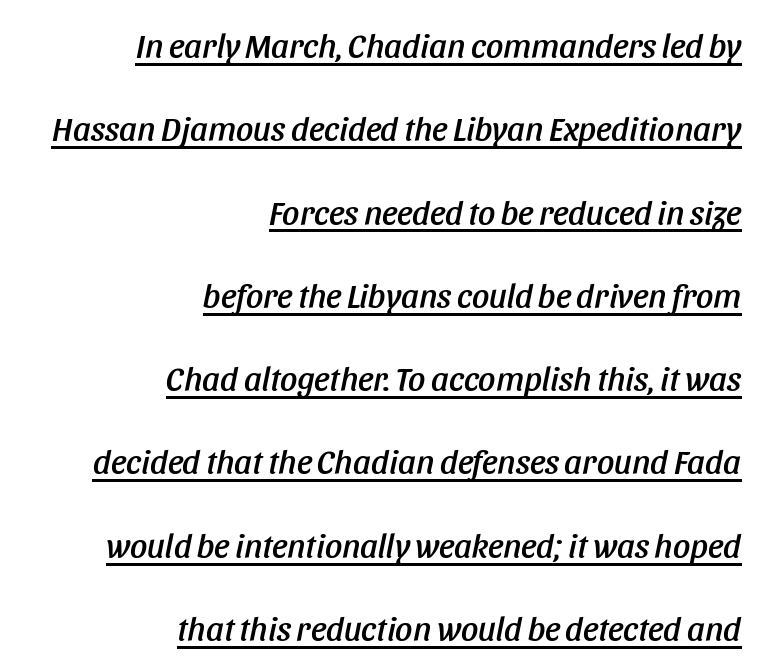
Q: Is the text italic (slanted)? A: Yes, it leans right by about 11 degrees.
Q: Is the text underlined? A: Yes.
Q: How is the paragraph aligned? A: Right-aligned.
Q: Is the spacing between letters normal or unusually wide? A: Normal.
Q: Is the spacing between lines tight, normal or loose? A: Loose.
Q: Width (condensed, normal, or wide)? A: Condensed.
Q: Stroke contrast? A: Low.
Q: x-height? A: Large.
Q: Monospaced? A: No.
